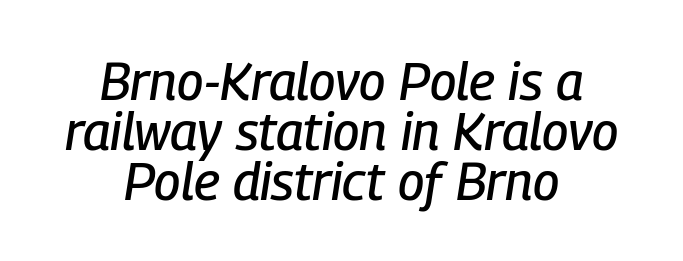
{"italic": "yes", "lean": "right", "slant_degrees": 9, "width": "condensed", "stroke_contrast": "low", "x_height": "medium", "monospaced": "no", "underline": "no", "align": "center", "line_spacing": "tight", "line_spacing_ratio": 0.96, "letter_spacing": "normal", "letter_spacing_em": 0.0, "glyph_px": 52}
